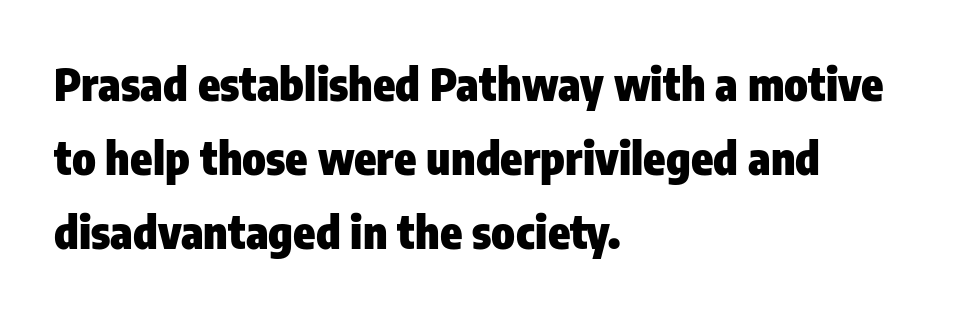
{"serif": "no", "italic": "no", "bold": "yes", "weight": "heavy", "width": "condensed", "stroke_contrast": "low", "x_height": "medium", "monospaced": "no", "underline": "no", "align": "left", "line_spacing": "normal", "line_spacing_ratio": 1.65, "letter_spacing": "normal", "letter_spacing_em": 0.0, "glyph_px": 45}
